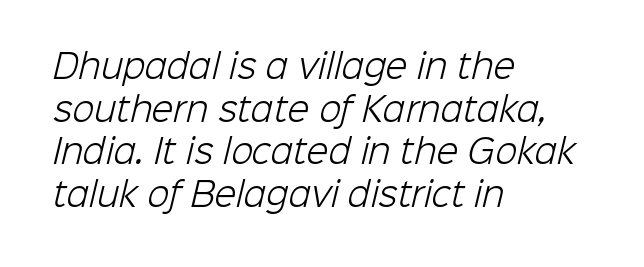
{"serif": "no", "bold": "no", "weight": "light", "width": "normal", "stroke_contrast": "low", "x_height": "medium", "monospaced": "no", "underline": "no", "align": "left", "line_spacing": "normal", "line_spacing_ratio": 1.33, "letter_spacing": "normal", "letter_spacing_em": 0.0, "glyph_px": 32}
